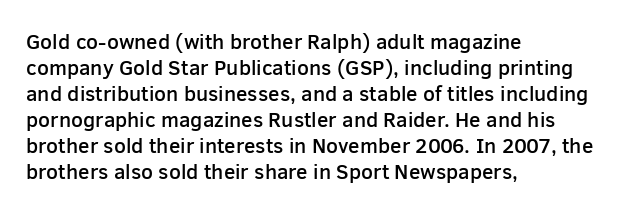
Q: Is the text bold? A: Semi-bold.
Q: Is the text italic (slanted)? A: No, it is upright.
Q: Is the text underlined? A: No.
Q: How is the paragraph aligned? A: Left-aligned.
Q: Is the spacing between letters normal or unusually wide? A: Normal.
